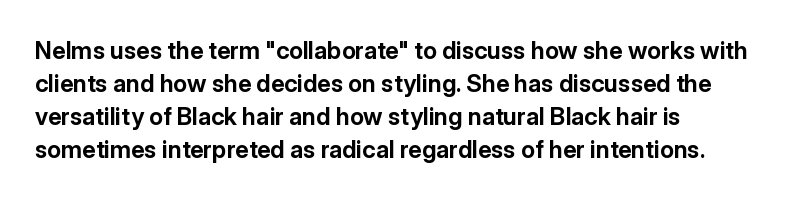
Q: Is the text bold? A: Yes.
Q: Is the text italic (slanted)? A: No, it is upright.
Q: Is the text underlined? A: No.
Q: How is the paragraph aligned? A: Left-aligned.
Q: Is the spacing between letters normal or unusually wide? A: Normal.
Q: Is the spacing between lines tight, normal or loose? A: Normal.
